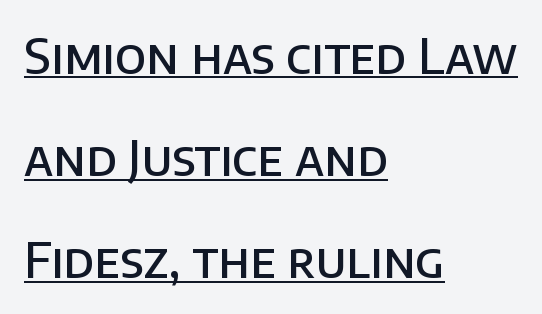
In terms of weight, the rendering is demibold, just under bold. The typeface chosen for these lines omits serifs. A continuous stroke trails under the words, as in a hyperlink. Regarding leading, the lines here are spaced well apart. Nothing unusual about the tracking: characters are spaced as the font intends. The compositor pushed each line to the left boundary.
